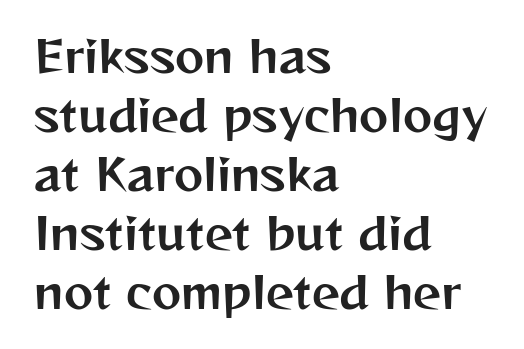
Q: Is the text italic (slanted)? A: No, it is upright.
Q: Is the typeface a serif or a sans-serif typeface? A: Sans-serif.
Q: Is the text underlined? A: No.
Q: How is the paragraph aligned? A: Left-aligned.
Q: Is the spacing between letters normal or unusually wide? A: Normal.
Q: Is the spacing between lines tight, normal or loose? A: Normal.
Q: Width (condensed, normal, or wide)? A: Normal.
Q: Stroke contrast? A: Medium.
Q: x-height? A: Medium.
Q: Monospaced? A: No.
